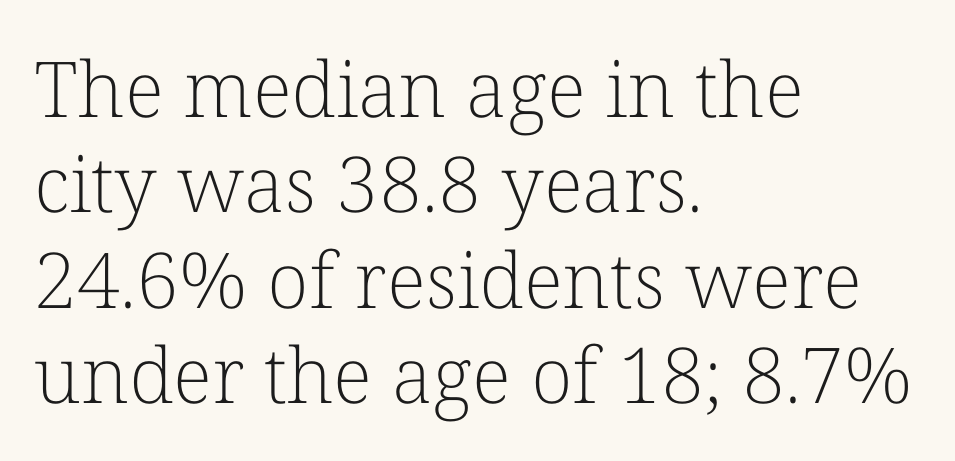
Q: Is the text bold? A: No.
Q: Is the text italic (slanted)? A: No, it is upright.
Q: Is the typeface a serif or a sans-serif typeface? A: Serif.
Q: Is the text underlined? A: No.
Q: How is the paragraph aligned? A: Left-aligned.
Q: Is the spacing between letters normal or unusually wide? A: Normal.
Q: Width (condensed, normal, or wide)? A: Normal.
Q: Stroke contrast? A: Low.
Q: x-height? A: Medium.
Q: Monospaced? A: No.
